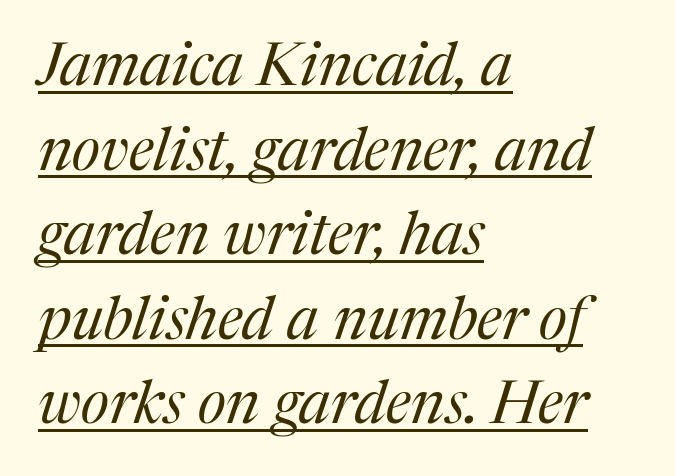
Students, observe: this is what conventionally led text looks like. Layout note: lines flush left. The face used here is proportionally spaced, like ordinary book or web type. Looks like someone drew a line under every word here.
